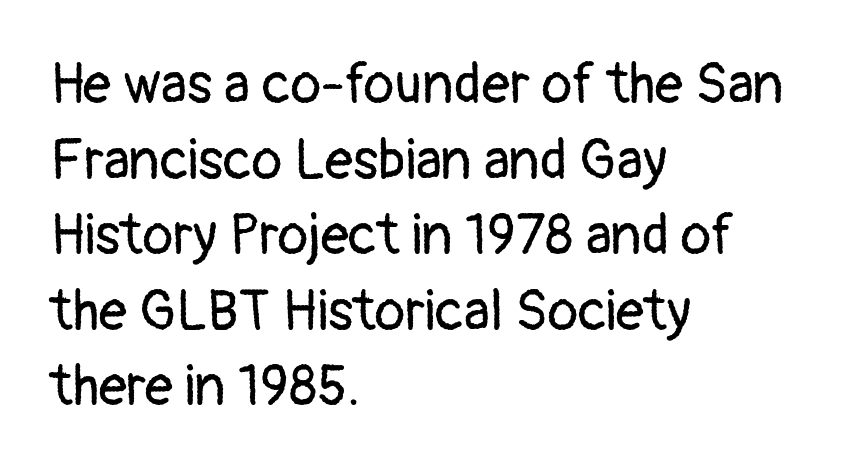
Q: Is the text bold? A: No.
Q: Is the text italic (slanted)? A: No, it is upright.
Q: Is the typeface a serif or a sans-serif typeface? A: Sans-serif.
Q: Is the text underlined? A: No.
Q: How is the paragraph aligned? A: Left-aligned.
Q: Is the spacing between letters normal or unusually wide? A: Normal.
Q: Is the spacing between lines tight, normal or loose? A: Normal.
Q: Width (condensed, normal, or wide)? A: Normal.
Q: Stroke contrast? A: Low.
Q: x-height? A: Medium.
Q: Monospaced? A: No.
